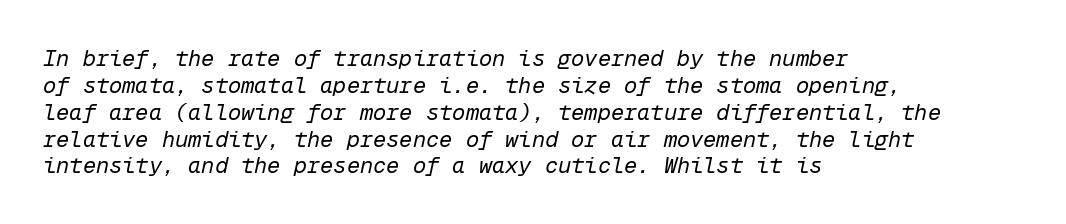
The image shows 22 px text type, italic (leaning right); set left-aligned, line spacing 1.22x, normal letter spacing, not underlined.
